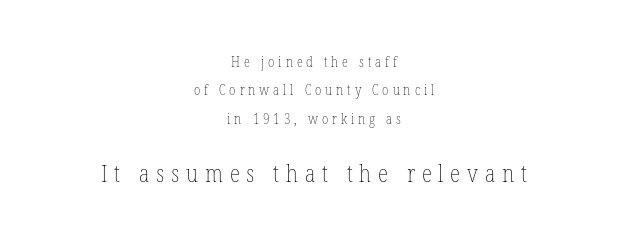
Ordinary non-slanted type is in use. Notice how the passage keeps no hard edge, just a central spine. Baseline-to-baseline distance is far greater than the letter height. Tracking here is generous; glyphs stand well apart from one another. This layout puts the modest block above and the oversized block below. Vertical stems look standard width or narrower in stroke.
